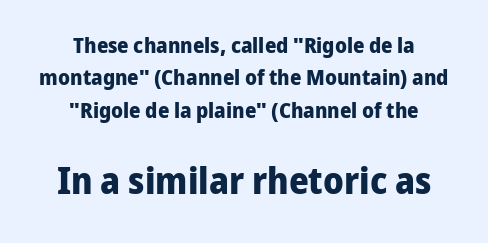
The image shows 38 px bold sans-serif type, upright; set centered, normal line spacing (1.47x), normal letter spacing, not underlined; the second (bottom) block is 1.73x larger; low stroke contrast and a medium x-height.
